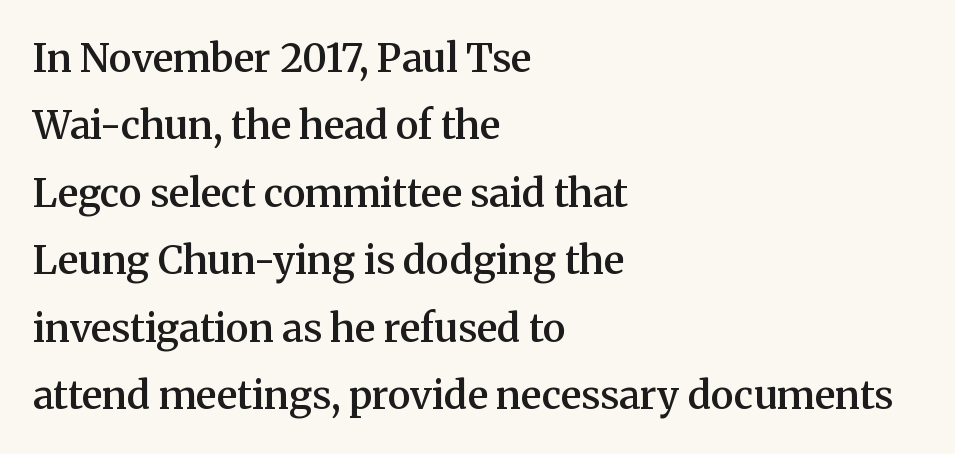
The image shows 39 px semibold serif type, upright; set left-aligned, line spacing 1.73x, normal letter spacing, not underlined; medium stroke contrast and a medium x-height.
